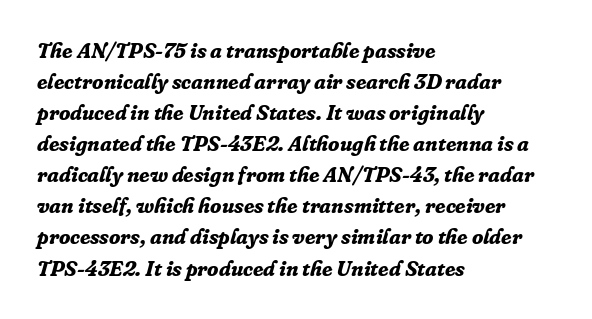
Q: Is the text bold? A: Yes.
Q: Is the text italic (slanted)? A: Yes, it leans right by about 16 degrees.
Q: Is the text underlined? A: No.
Q: How is the paragraph aligned? A: Left-aligned.
Q: Is the spacing between letters normal or unusually wide? A: Normal.
Q: Is the spacing between lines tight, normal or loose? A: Normal.
